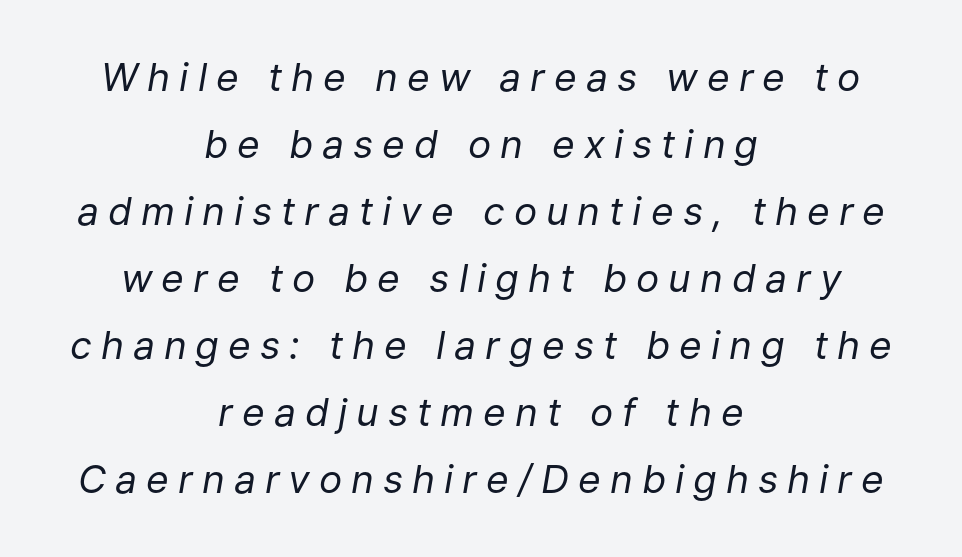
The image shows 39 px regular-weight type, italic (leaning right); set centered, line spacing 1.72x, unusually wide letter spacing (+0.23 em), not underlined; low stroke contrast and a medium x-height.
